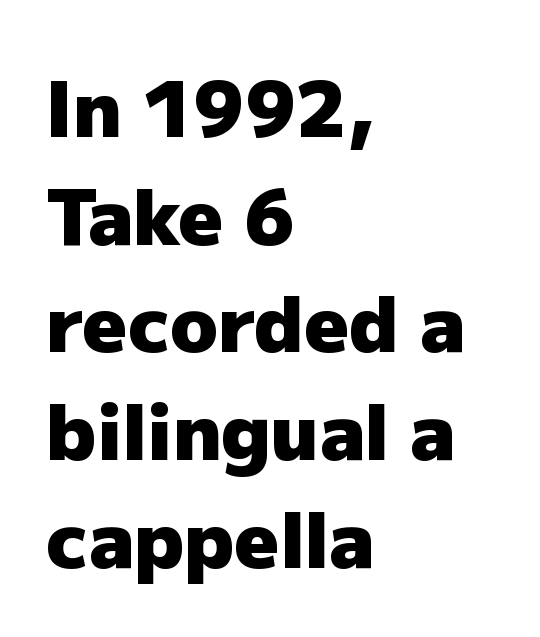
Type style note: lacks serifs. The tracking reads as untouched default to a designer's eye. This rendering uses left alignment, leaving the right contour irregular. The designer left line spacing at the default.
